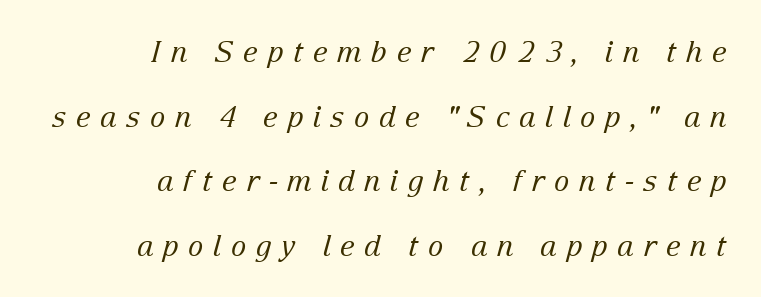
The image shows 29 px regular-weight serif type, italic (leaning right); set right-aligned, loose line spacing (2.23x), unusually wide letter spacing (+0.32 em), not underlined; low stroke contrast and a medium x-height.
